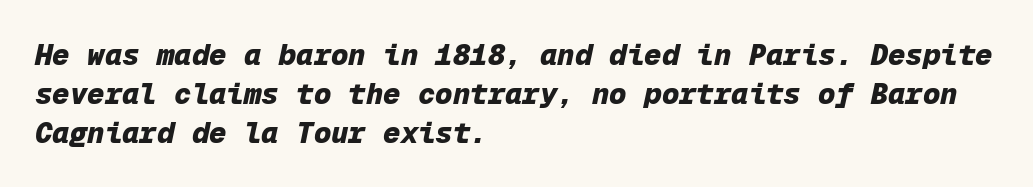
{"italic": "yes", "lean": "right", "slant_degrees": 12, "bold": "yes", "weight": "heavy", "width": "normal", "stroke_contrast": "low", "x_height": "medium", "monospaced": "yes", "underline": "no", "align": "left", "line_spacing": "normal", "line_spacing_ratio": 1.34, "letter_spacing": "normal", "letter_spacing_em": 0.0, "glyph_px": 29}
